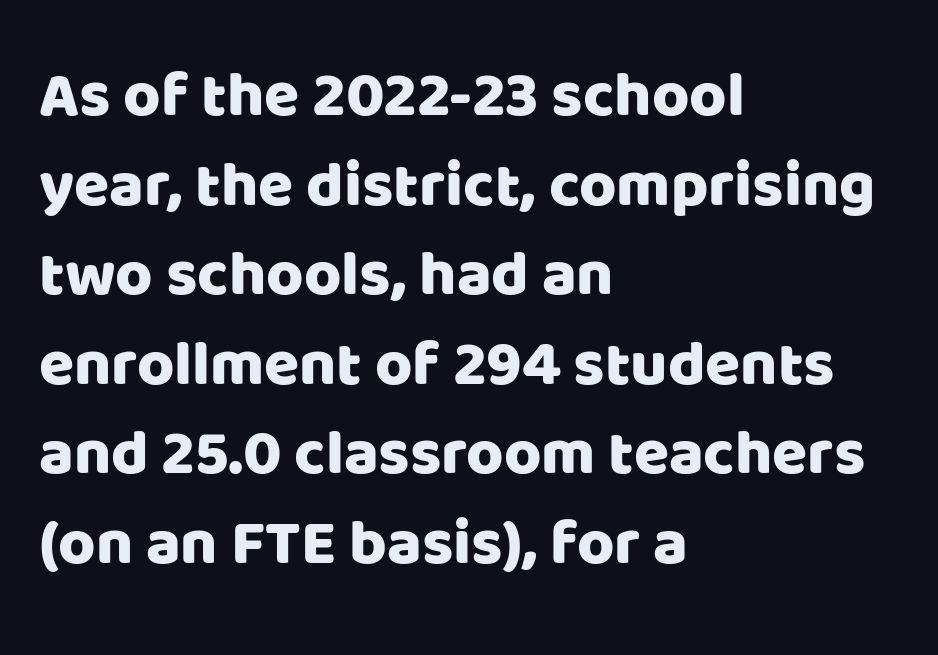
Q: Is the text italic (slanted)? A: No, it is upright.
Q: Is the typeface a serif or a sans-serif typeface? A: Sans-serif.
Q: Is the text underlined? A: No.
Q: How is the paragraph aligned? A: Left-aligned.
Q: Is the spacing between letters normal or unusually wide? A: Normal.
Q: Is the spacing between lines tight, normal or loose? A: Normal.
Q: Width (condensed, normal, or wide)? A: Normal.
Q: Stroke contrast? A: Low.
Q: x-height? A: Large.
Q: Monospaced? A: No.
